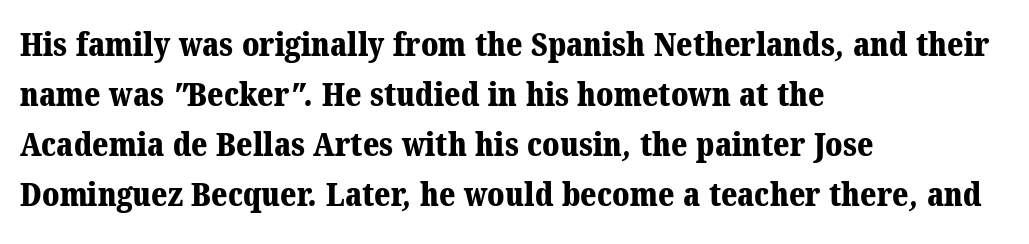
Q: Is the text bold? A: Yes.
Q: Is the typeface a serif or a sans-serif typeface? A: Serif.
Q: Is the text underlined? A: No.
Q: How is the paragraph aligned? A: Left-aligned.
Q: Is the spacing between letters normal or unusually wide? A: Normal.
Q: Is the spacing between lines tight, normal or loose? A: Normal.
Q: Width (condensed, normal, or wide)? A: Normal.
Q: Stroke contrast? A: Medium.
Q: x-height? A: Medium.
Q: Monospaced? A: No.
